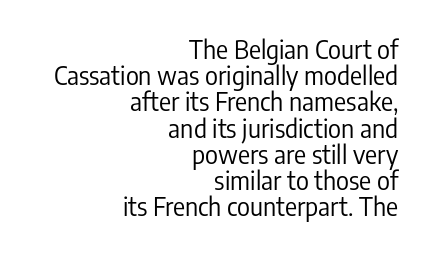
This rendering uses right alignment, leaving the left contour irregular. Italic? Not at all — the glyphs are vertical. Reading down the column, the eye jumps only a short way to each next line. The space beneath each line is pristine and unruled.
